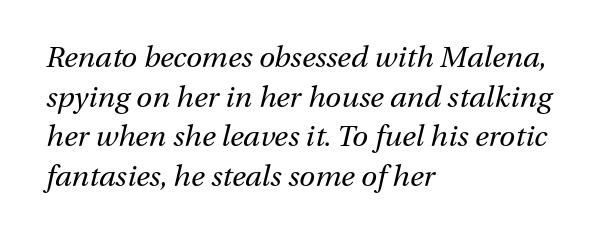
Q: Is the text bold? A: No.
Q: Is the text italic (slanted)? A: Yes, it leans right by about 13 degrees.
Q: Is the text underlined? A: No.
Q: How is the paragraph aligned? A: Left-aligned.
Q: Is the spacing between letters normal or unusually wide? A: Normal.
Q: Is the spacing between lines tight, normal or loose? A: Normal.
Q: Width (condensed, normal, or wide)? A: Normal.
Q: Stroke contrast? A: Medium.
Q: x-height? A: Medium.
Q: Monospaced? A: No.
